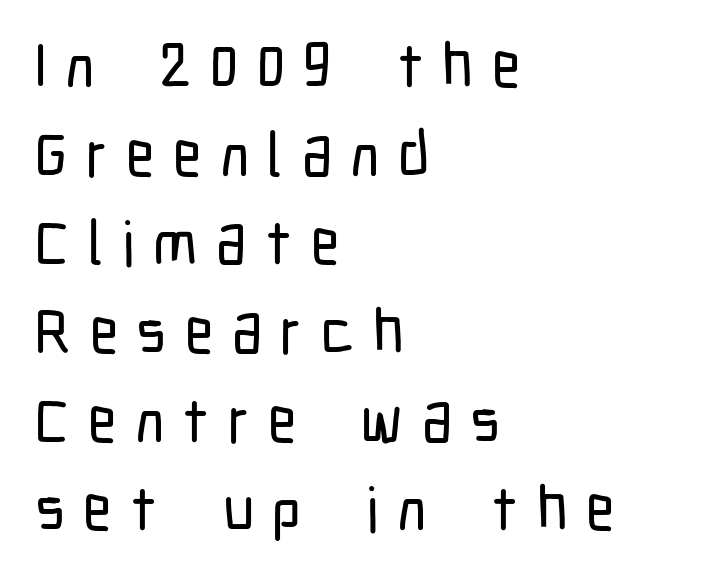
Q: Is the text italic (slanted)? A: No, it is upright.
Q: Is the typeface a serif or a sans-serif typeface? A: Sans-serif.
Q: Is the text underlined? A: No.
Q: How is the paragraph aligned? A: Left-aligned.
Q: Is the spacing between letters normal or unusually wide? A: Unusually wide.
Q: Is the spacing between lines tight, normal or loose? A: Normal.
Q: Width (condensed, normal, or wide)? A: Condensed.
Q: Stroke contrast? A: Low.
Q: x-height? A: Medium.
Q: Monospaced? A: No.
